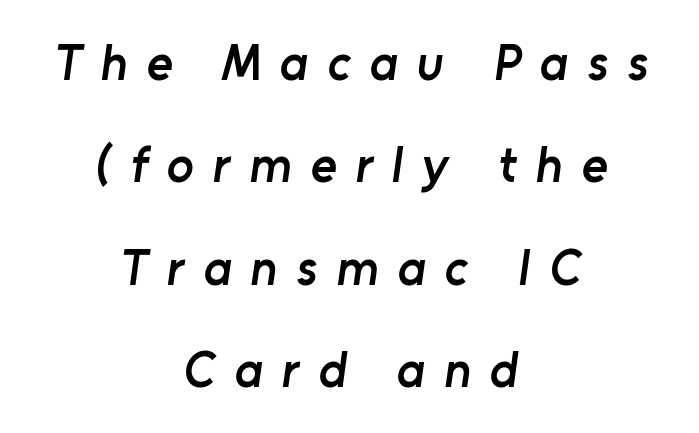
The image shows 50 px semibold sans-serif type; set centered, loose line spacing (2.05x), unusually wide letter spacing (+0.38 em), not underlined; low stroke contrast and a medium x-height.
